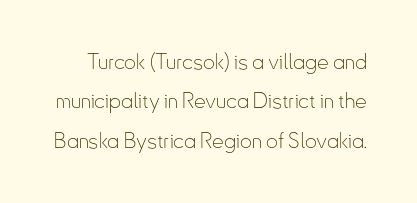
The image shows 21 px text type, upright; set line spacing 1.88x, normal letter spacing, not underlined.
